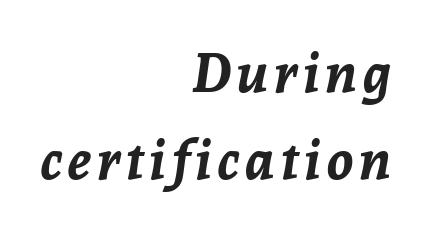
{"italic": "yes", "lean": "right", "slant_degrees": 8, "bold": "yes", "weight": "bold", "width": "normal", "stroke_contrast": "low", "x_height": "medium", "monospaced": "no", "underline": "no", "align": "right", "line_spacing": "normal", "line_spacing_ratio": 1.62, "glyph_px": 54}
